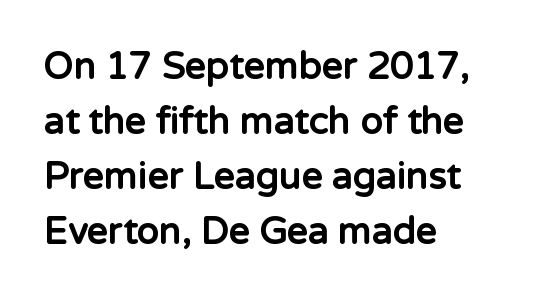
{"serif": "no", "italic": "no", "bold": "yes", "weight": "bold", "width": "normal", "stroke_contrast": "low", "x_height": "medium", "monospaced": "no", "underline": "no", "align": "left", "line_spacing": "normal", "line_spacing_ratio": 1.49, "letter_spacing": "normal", "letter_spacing_em": 0.0, "glyph_px": 37}
